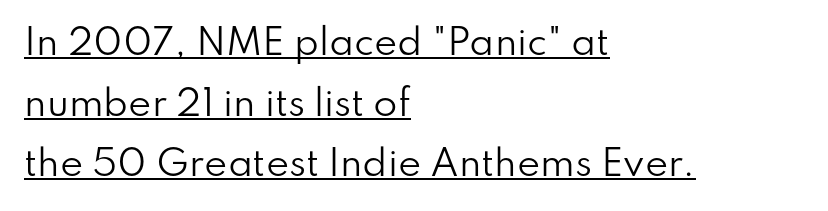
The image shows 35 px regular-weight sans-serif type, upright; set left-aligned, line spacing 1.73x, normal letter spacing, underlined; low stroke contrast and a small x-height.
